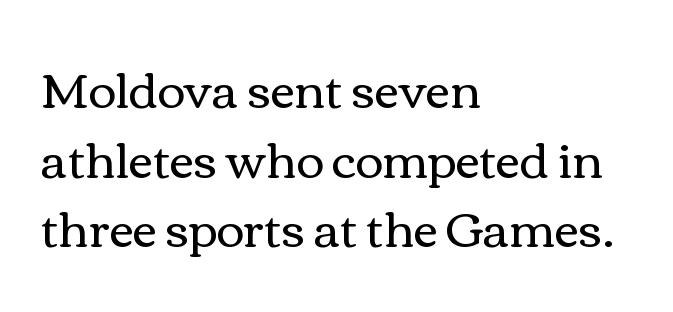
The image shows 48 px regular-weight, wide type, upright; set left-aligned, normal line spacing (1.45x), normal letter spacing, not underlined; a medium x-height.
